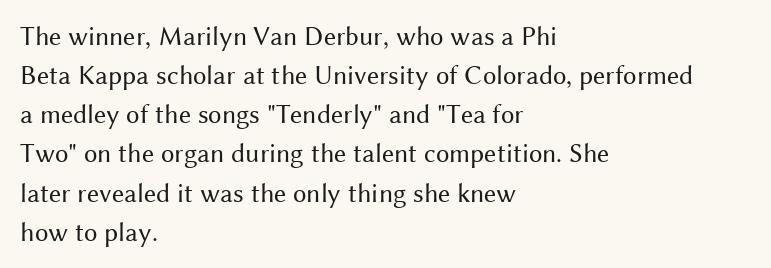
The image shows 27 px text type, upright; set left-aligned, normal line spacing (1.45x), normal letter spacing, not underlined.
